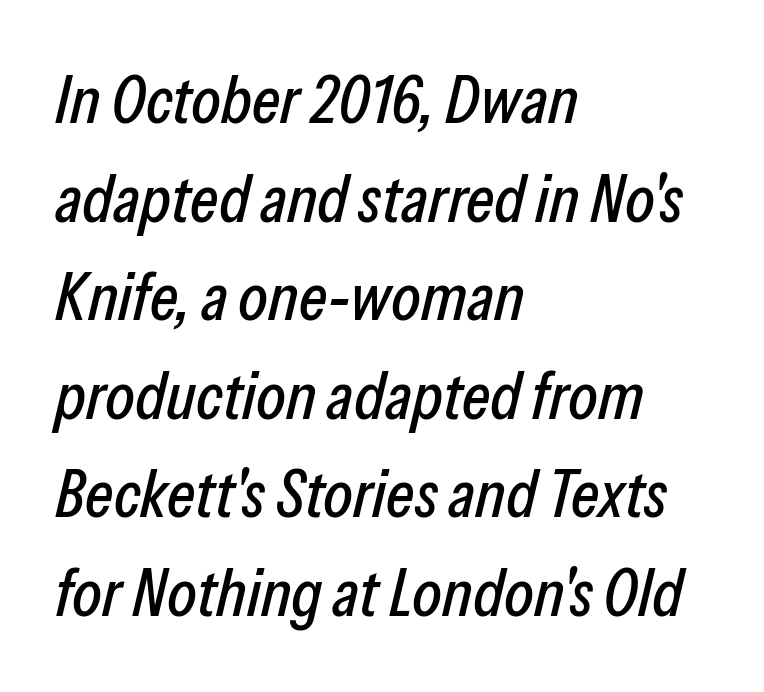
The image shows 68 px condensed type, italic (leaning right); set left-aligned, normal line spacing (1.45x), normal letter spacing, not underlined; low stroke contrast and a medium x-height.
